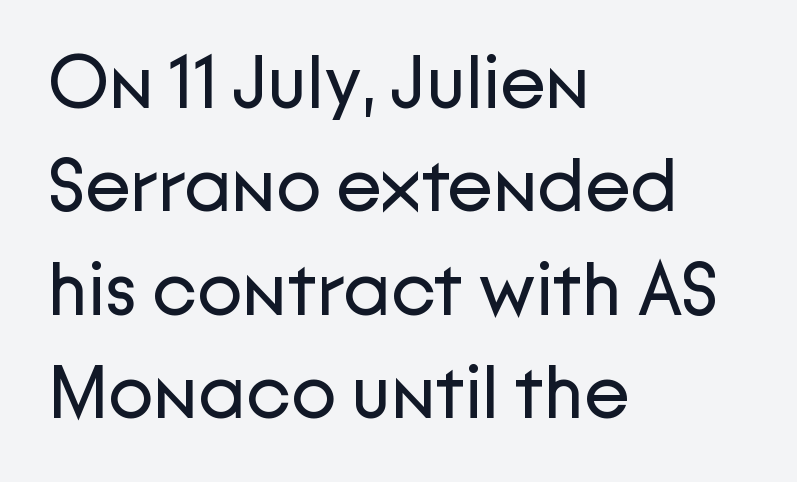
{"serif": "no", "italic": "no", "bold": "no", "weight": "regular", "width": "normal", "stroke_contrast": "low", "x_height": "medium", "monospaced": "no", "underline": "no", "align": "left", "line_spacing": "normal", "line_spacing_ratio": 1.38, "letter_spacing": "normal", "letter_spacing_em": 0.0, "glyph_px": 75}
